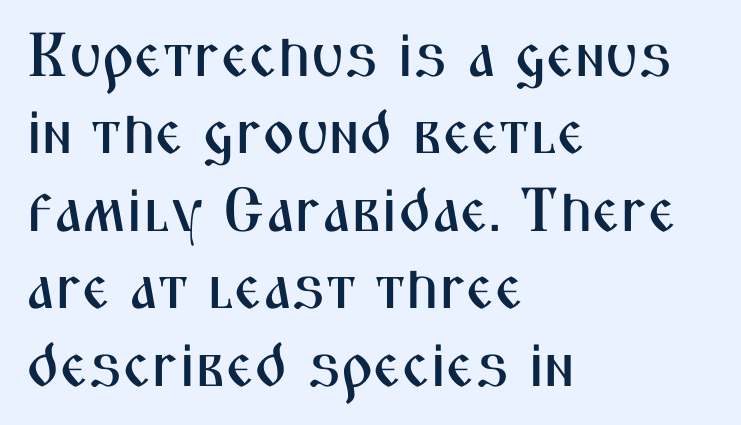
Serif or sans? Sans — the stroke terminals are bare. The lettering stays uniformly vertical, giving the passage a roman look. Summary of vertical rhythm: regular, with standard interline spacing. This sample has the flowing, uneven cadence of proportional lettering.
